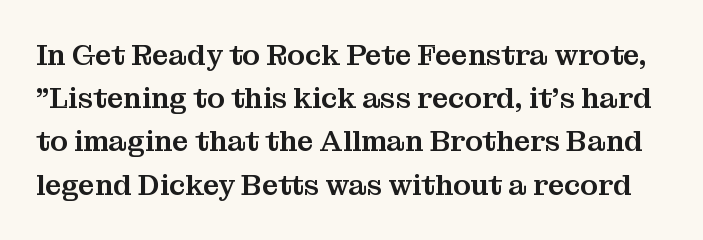
Interline gaps are of average width in this sample. The letters stand upright; this is a roman face. In terms of letterform style, serifs are clearly present. The line texture is even and compact thanks to regular tracking.
